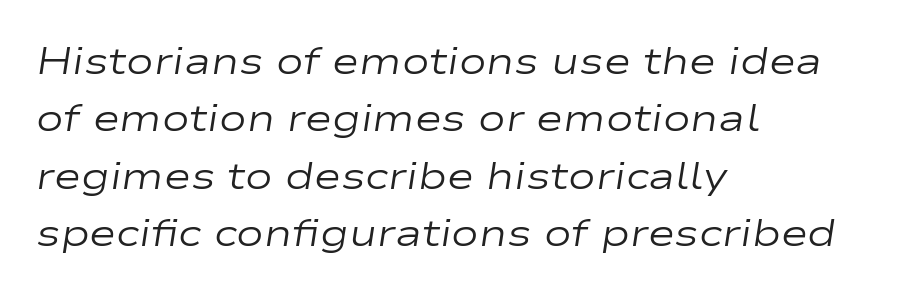
Q: Is the text bold? A: No.
Q: Is the text italic (slanted)? A: Yes, it leans right by about 9 degrees.
Q: Is the text underlined? A: No.
Q: How is the paragraph aligned? A: Left-aligned.
Q: Is the spacing between letters normal or unusually wide? A: Normal.
Q: Is the spacing between lines tight, normal or loose? A: Normal.
Q: Width (condensed, normal, or wide)? A: Wide.
Q: Stroke contrast? A: Low.
Q: x-height? A: Medium.
Q: Monospaced? A: No.
